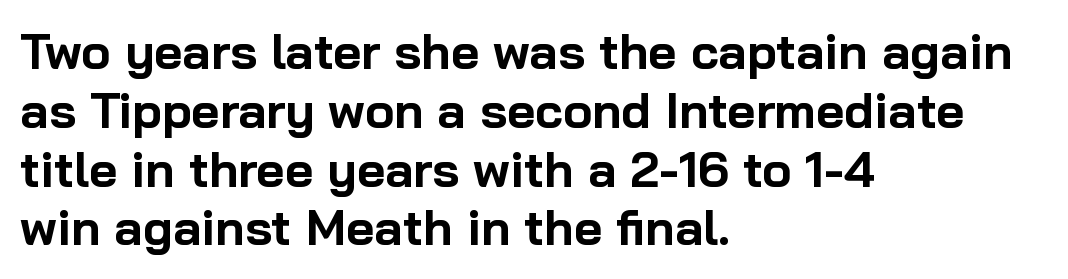
Q: Is the text bold? A: Yes.
Q: Is the text italic (slanted)? A: No, it is upright.
Q: Is the typeface a serif or a sans-serif typeface? A: Sans-serif.
Q: Is the text underlined? A: No.
Q: How is the paragraph aligned? A: Left-aligned.
Q: Is the spacing between letters normal or unusually wide? A: Normal.
Q: Width (condensed, normal, or wide)? A: Normal.
Q: Stroke contrast? A: Low.
Q: x-height? A: Medium.
Q: Monospaced? A: No.
